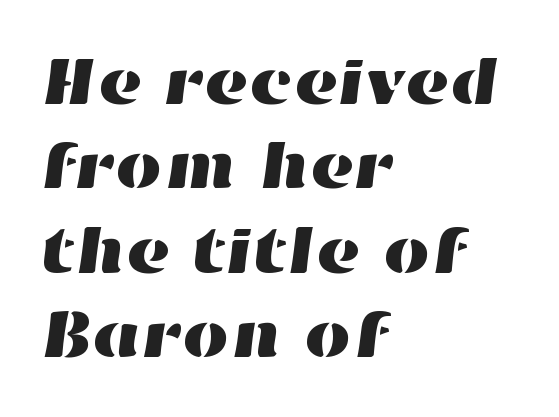
{"width": "wide", "stroke_contrast": "high", "x_height": "medium", "monospaced": "no", "underline": "no", "align": "left", "line_spacing": "normal", "line_spacing_ratio": 1.26, "letter_spacing": "normal", "letter_spacing_em": 0.0, "glyph_px": 67}
